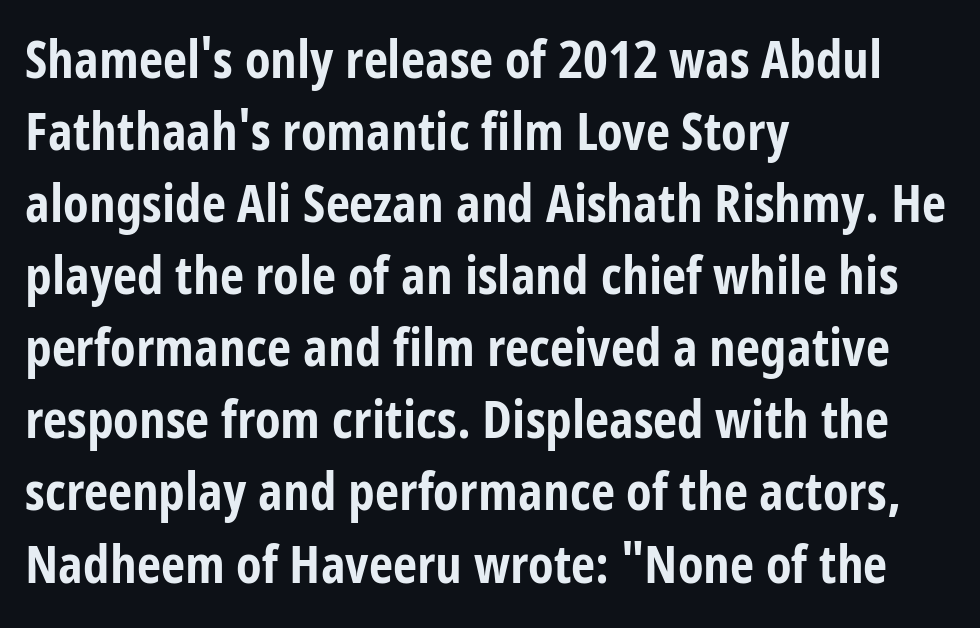
The image shows 53 px bold, condensed sans-serif type, upright; set left-aligned, normal line spacing (1.36x), normal letter spacing, not underlined; low stroke contrast and a large x-height.
